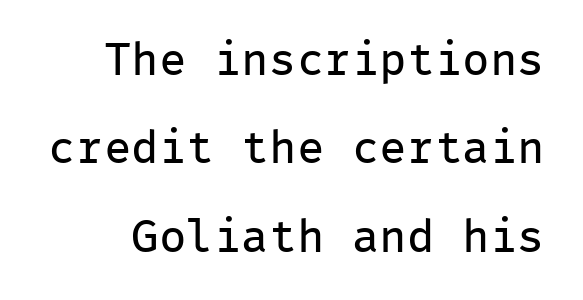
The image shows 46 px regular-weight sans-serif type, upright, monospaced; set loose line spacing (1.92x), normal letter spacing, not underlined; low stroke contrast and a medium x-height.
